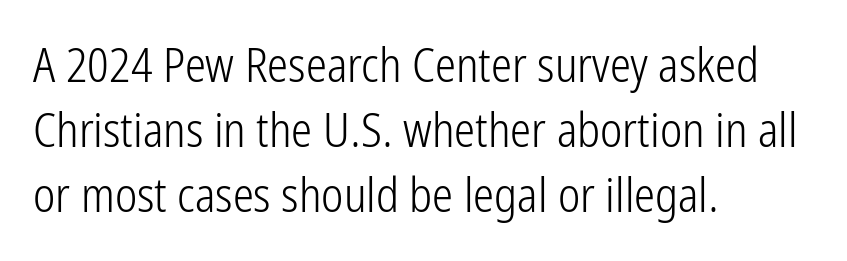
Q: Is the text bold? A: No.
Q: Is the text italic (slanted)? A: No, it is upright.
Q: Is the typeface a serif or a sans-serif typeface? A: Sans-serif.
Q: Is the text underlined? A: No.
Q: How is the paragraph aligned? A: Left-aligned.
Q: Is the spacing between letters normal or unusually wide? A: Normal.
Q: Is the spacing between lines tight, normal or loose? A: Normal.
Q: Width (condensed, normal, or wide)? A: Condensed.
Q: Stroke contrast? A: Low.
Q: x-height? A: Medium.
Q: Monospaced? A: No.
